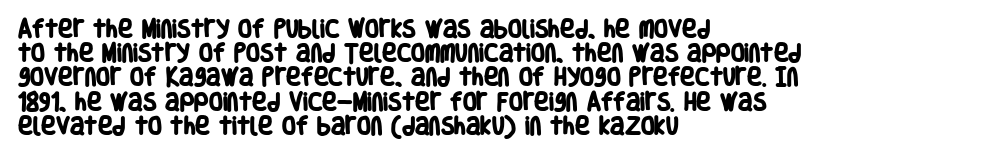
{"bold": "yes", "underline": "no", "align": "left", "line_spacing_ratio": 1.21, "letter_spacing": "normal", "letter_spacing_em": 0.0, "glyph_px": 20}
